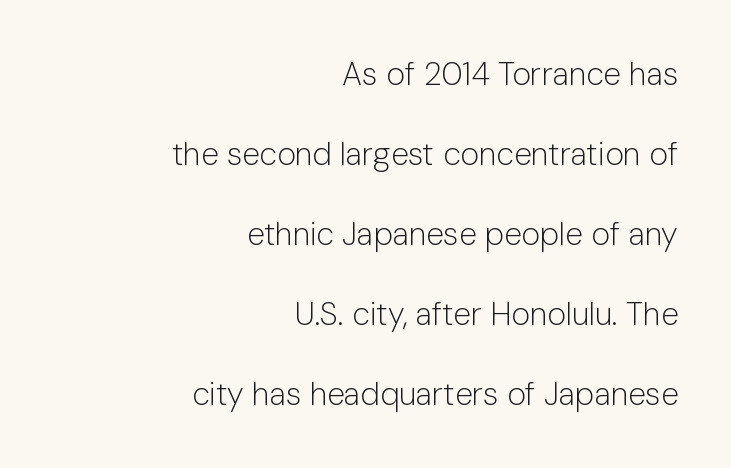
This is roman type, the default non-slanted kind. The gaps between neighbouring characters are ordinary and unremarkable. The letters look calm and open, with moderate or lighter stems. The designer dialed line spacing up above the default.
